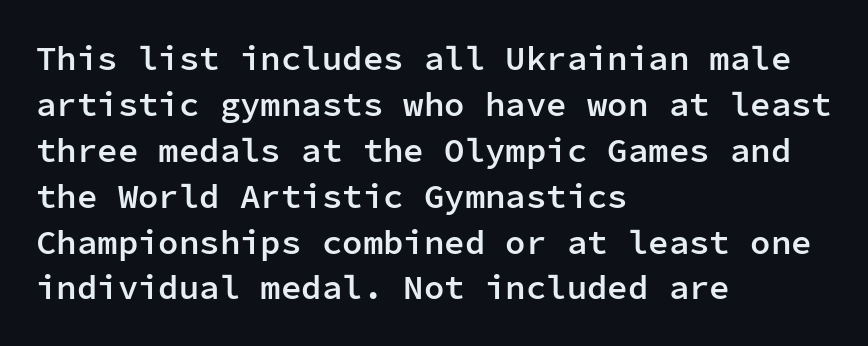
The image shows 34 px semibold sans-serif type, upright, monospaced; set left-aligned, normal line spacing (1.35x), normal letter spacing, not underlined; low stroke contrast and a medium x-height.
